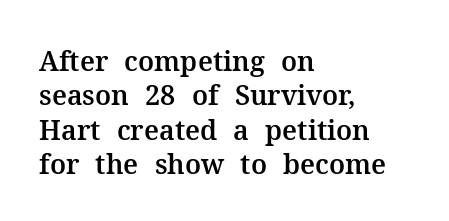
{"italic": "no", "underline": "no", "align": "left", "line_spacing": "normal", "line_spacing_ratio": 1.27, "letter_spacing": "normal", "letter_spacing_em": 0.0, "glyph_px": 27}
